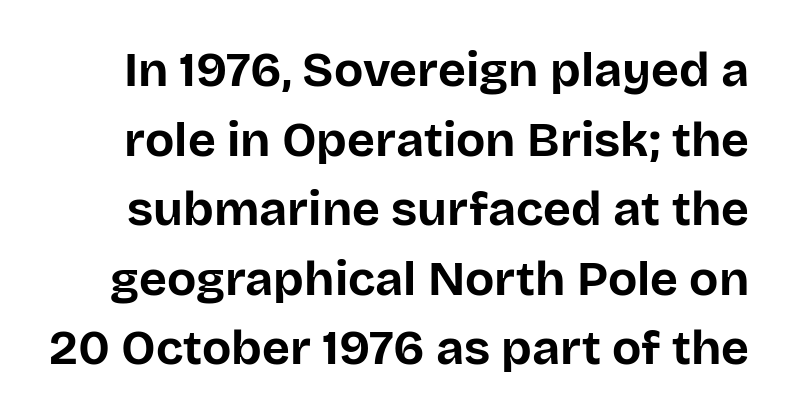
The image shows 48 px bold sans-serif type, upright; set normal line spacing (1.45x), normal letter spacing, not underlined; low stroke contrast and a large x-height.
